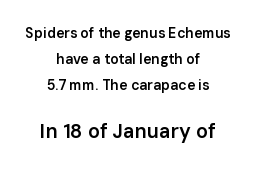
{"italic": "no", "bold": "semi", "underline": "no", "align": "center", "line_spacing_ratio": 1.86, "letter_spacing": "normal", "letter_spacing_em": 0.0, "larger_block": "second", "size_ratio": 1.43, "glyph_px": 20}
